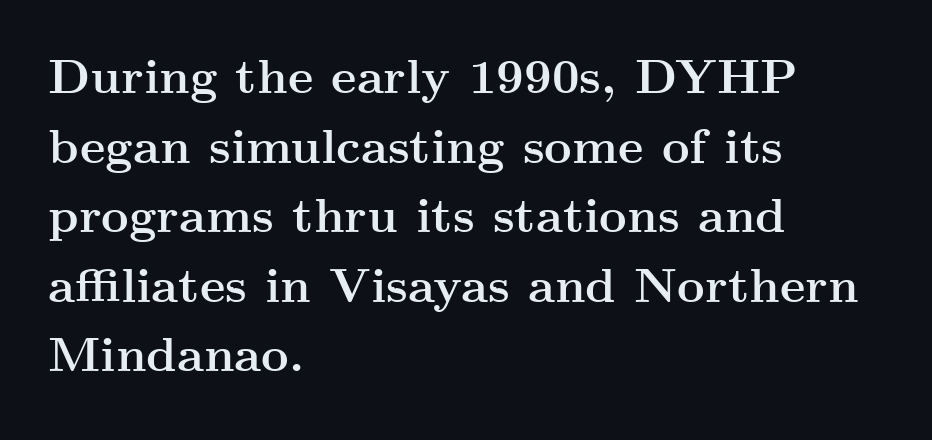
Q: Is the text bold? A: Yes.
Q: Is the text italic (slanted)? A: No, it is upright.
Q: Is the typeface a serif or a sans-serif typeface? A: Serif.
Q: Is the text underlined? A: No.
Q: How is the paragraph aligned? A: Left-aligned.
Q: Is the spacing between letters normal or unusually wide? A: Normal.
Q: Is the spacing between lines tight, normal or loose? A: Normal.
Q: Width (condensed, normal, or wide)? A: Wide.
Q: Stroke contrast? A: Medium.
Q: x-height? A: Small.
Q: Monospaced? A: No.
